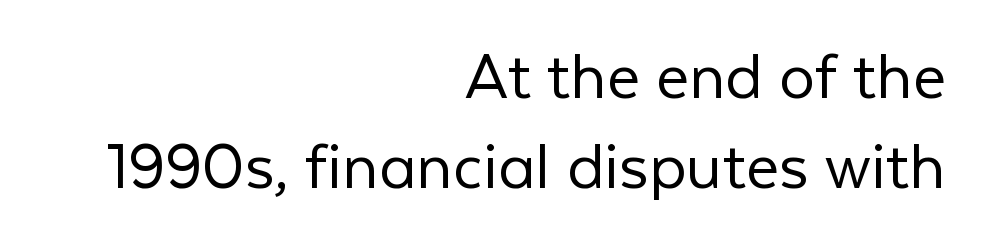
Q: Is the text bold? A: No.
Q: Is the text italic (slanted)? A: No, it is upright.
Q: Is the typeface a serif or a sans-serif typeface? A: Sans-serif.
Q: Is the text underlined? A: No.
Q: How is the paragraph aligned? A: Right-aligned.
Q: Is the spacing between letters normal or unusually wide? A: Normal.
Q: Is the spacing between lines tight, normal or loose? A: Normal.
Q: Width (condensed, normal, or wide)? A: Normal.
Q: Stroke contrast? A: Low.
Q: x-height? A: Medium.
Q: Monospaced? A: No.
